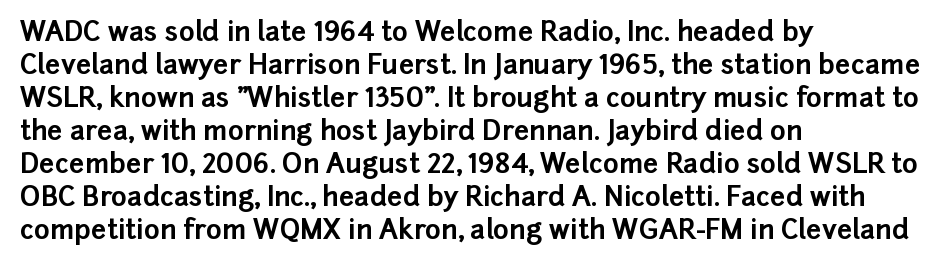
{"italic": "no", "bold": "yes", "underline": "no", "align": "left", "line_spacing_ratio": 1.22, "letter_spacing": "normal", "letter_spacing_em": 0.0, "glyph_px": 27}
